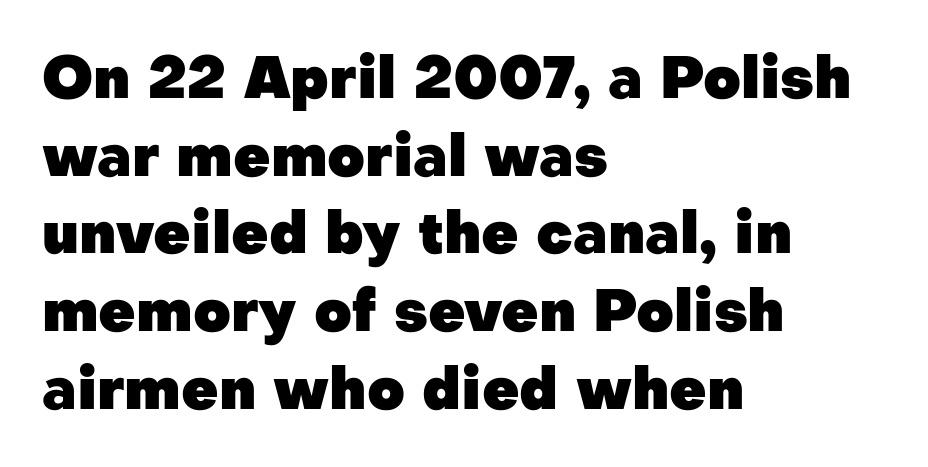
The image shows 58 px heavy sans-serif type, upright; set left-aligned, normal line spacing (1.34x), normal letter spacing, not underlined; low stroke contrast and a medium x-height.
